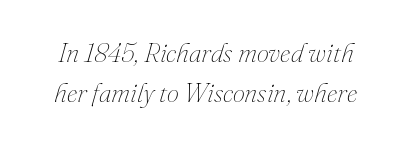
Q: Is the text bold? A: No.
Q: Is the text italic (slanted)? A: Yes, it leans right by about 16 degrees.
Q: Is the text underlined? A: No.
Q: Is the spacing between letters normal or unusually wide? A: Normal.
Q: Is the spacing between lines tight, normal or loose? A: Normal.
